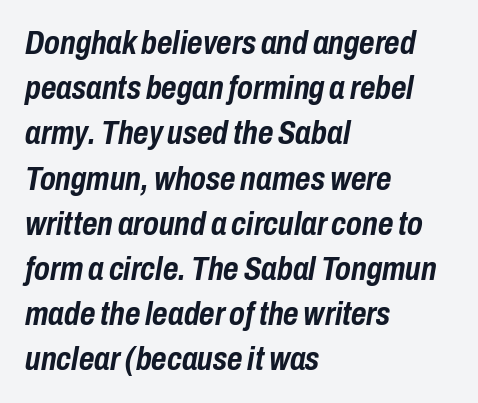
Heavy, bold letterforms. The zone under the glyphs is completely vacant. The axis of the letterforms is tilted away from vertical. Line beginnings align vertically; line endings do not. Looks like regular typesetting: each glyph gets only the width it needs.
